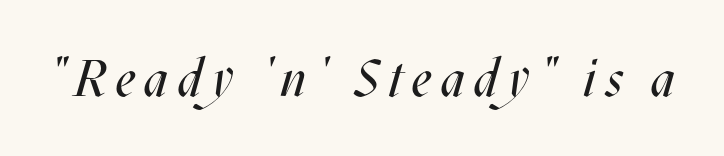
The image shows 52 px regular-weight, condensed type, italic (leaning right); set not underlined; medium stroke contrast and a large x-height.
